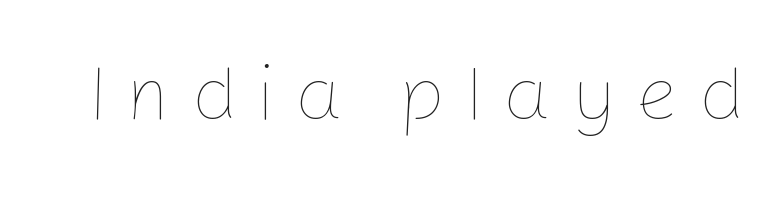
The image shows 77 px thin type, upright; set unusually wide letter spacing (+0.25 em), not underlined; low stroke contrast and a medium x-height.
